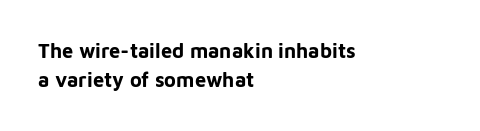
The image shows 20 px bold type, upright; set left-aligned, normal line spacing (1.46x), normal letter spacing, not underlined.
